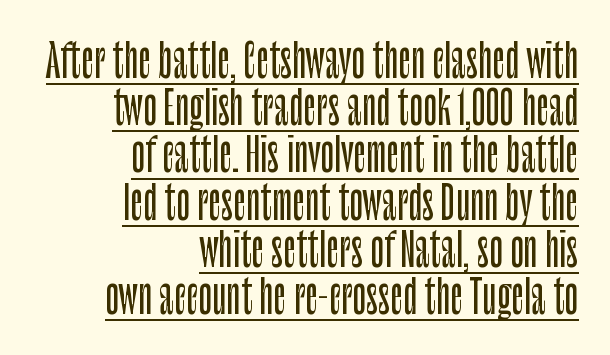
Q: Is the text italic (slanted)? A: No, it is upright.
Q: Is the typeface a serif or a sans-serif typeface? A: Sans-serif.
Q: Is the text underlined? A: Yes.
Q: How is the paragraph aligned? A: Right-aligned.
Q: Is the spacing between letters normal or unusually wide? A: Normal.
Q: Is the spacing between lines tight, normal or loose? A: Tight.
Q: Width (condensed, normal, or wide)? A: Condensed.
Q: Stroke contrast? A: Low.
Q: x-height? A: Large.
Q: Monospaced? A: No.
